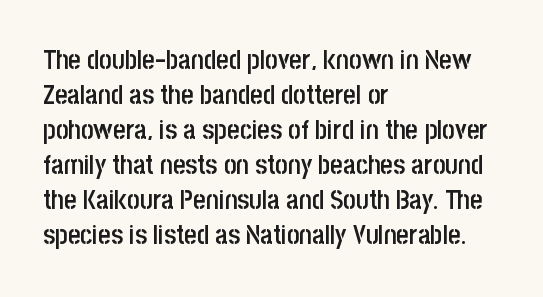
The image shows 27 px text type, upright; set left-aligned, normal line spacing (1.3x), normal letter spacing, not underlined.
